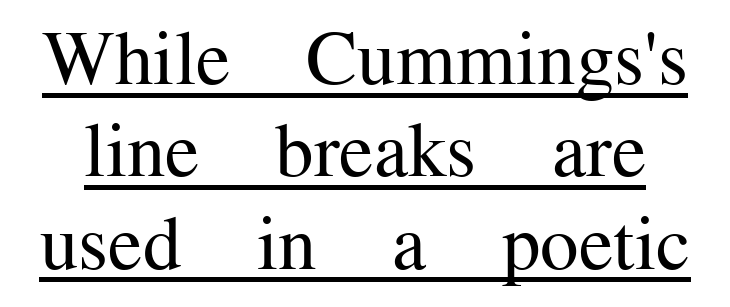
Ordinary non-slanted type is in use. Spacing verdict: proportional, widths tailored to each character. The sample's only ornament is a line tracing under the words. The text was rendered using a seriffed face with decorative stroke endings.
